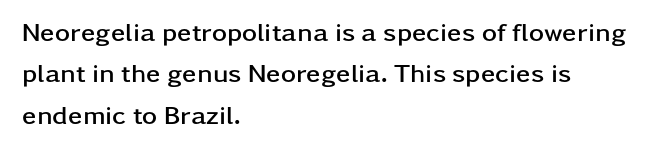
Descenders are the only things crossing below the line. Honestly, the row spacing looks completely unremarkable. The font is running at its bold setting. Inter-character spacing is left at the font's built-in metrics. Vertical strokes here are truly vertical.
